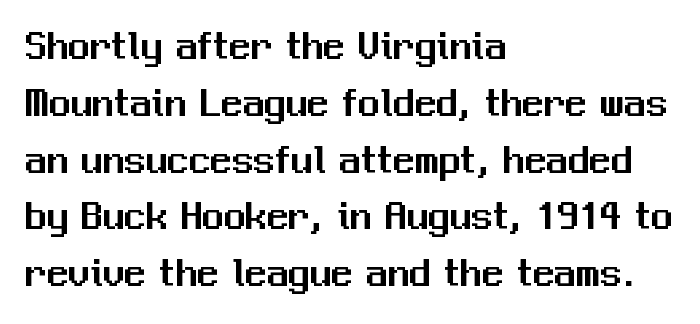
The image shows 43 px sans-serif type, upright; set left-aligned, normal line spacing (1.32x), normal letter spacing, not underlined; medium stroke contrast and a medium x-height.
